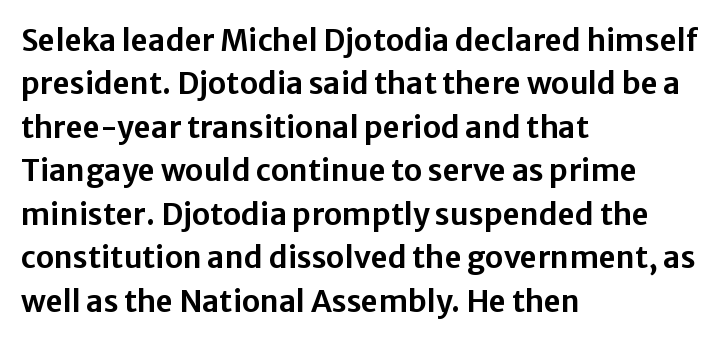
Q: Is the text italic (slanted)? A: No, it is upright.
Q: Is the typeface a serif or a sans-serif typeface? A: Sans-serif.
Q: Is the text underlined? A: No.
Q: How is the paragraph aligned? A: Left-aligned.
Q: Is the spacing between letters normal or unusually wide? A: Normal.
Q: Is the spacing between lines tight, normal or loose? A: Normal.
Q: Width (condensed, normal, or wide)? A: Normal.
Q: Stroke contrast? A: Low.
Q: x-height? A: Medium.
Q: Monospaced? A: No.
